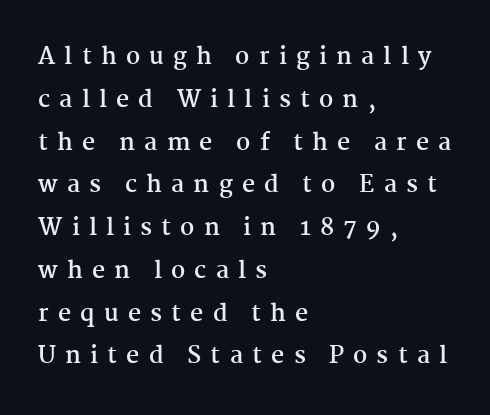
{"italic": "no", "bold": "yes", "underline": "no", "align": "left", "line_spacing_ratio": 1.86, "letter_spacing": "wide", "letter_spacing_em": 0.4, "glyph_px": 23}
